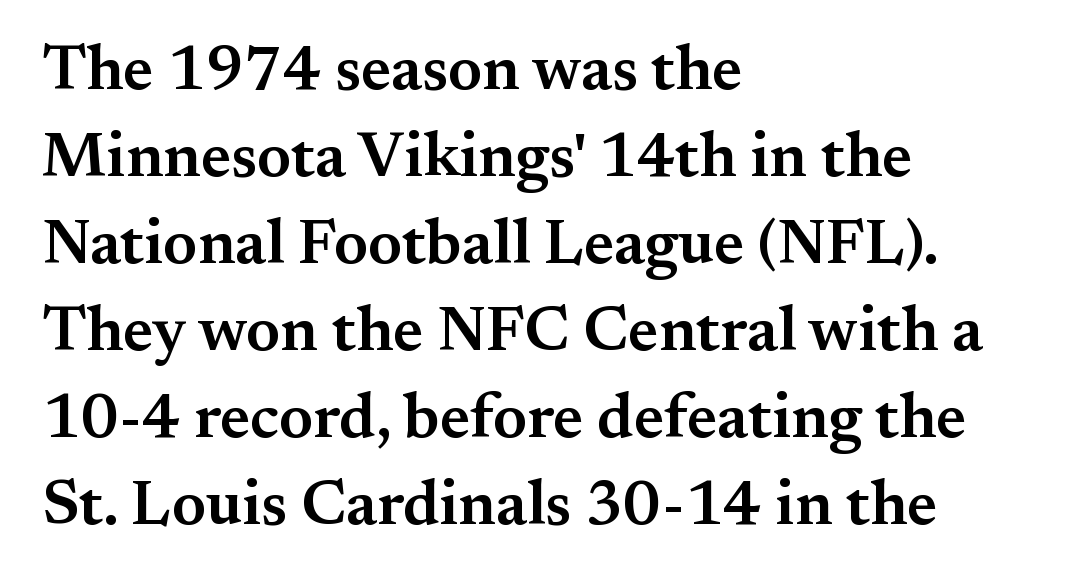
The image shows 63 px semibold serif type, upright; set left-aligned, normal line spacing (1.38x), normal letter spacing, not underlined; medium stroke contrast and a small x-height.
